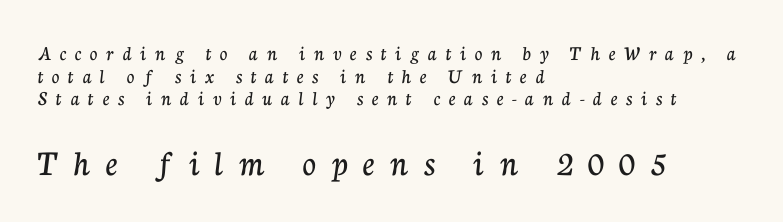
The rendering anchors every line to the left-hand side. Tracking here is generous; glyphs stand well apart from one another. Here the designer chose a conventional face with non-uniform glyph widths. This block would grow much taller if given ordinary leading; it's compressed now.
